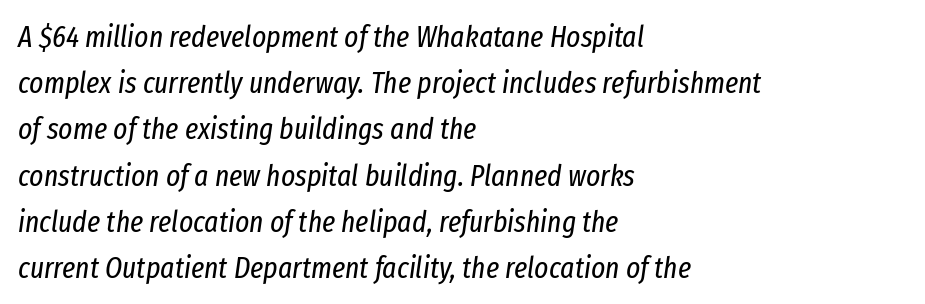
The specimen omits any rule beneath the text block's lines. Honestly, the row spacing looks completely unremarkable. The gaps between neighbouring characters are ordinary and unremarkable. Spacing verdict: proportional, widths tailored to each character. The typography opts for an oblique posture over an upright one.
